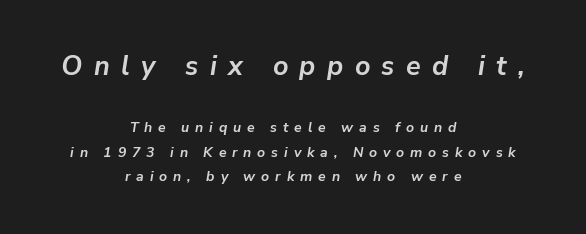
The image shows 27 px bold type, italic (leaning right); set centered, line spacing 1.78x, unusually wide letter spacing (+0.42 em), not underlined; the first (top) block is 1.93x larger.
